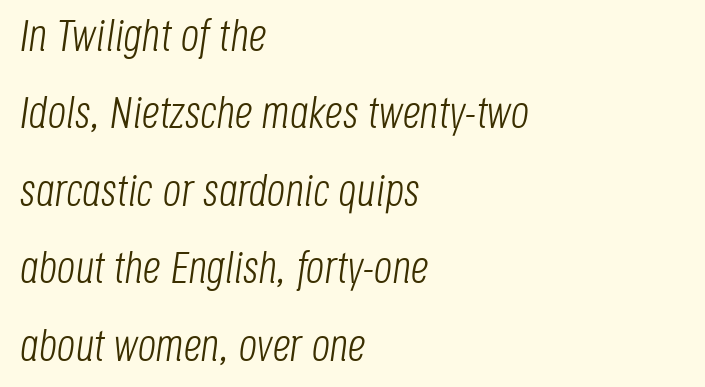
Looking at the ascenders, they clearly lean. Which margin do the lines hug? The left one — the right edge is uneven. The rendering uses natural spacing where letterforms have individual widths. The letters sit at their default tracking, neither squeezed nor spread. Descender tails drop into unmarked territory. A quiet, ordinary-to-light weight characterises the typeface.
